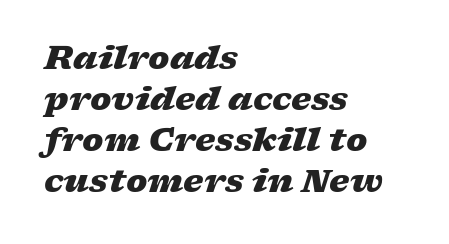
{"italic": "yes", "lean": "right", "slant_degrees": 17, "bold": "yes", "weight": "heavy", "width": "wide", "stroke_contrast": "low", "x_height": "medium", "monospaced": "no", "underline": "no", "align": "left", "line_spacing": "normal", "line_spacing_ratio": 1.28, "letter_spacing": "normal", "letter_spacing_em": 0.0, "glyph_px": 32}
